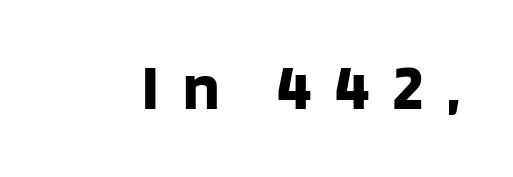
The image shows 66 px bold sans-serif type, upright; set unusually wide letter spacing (+0.36 em), not underlined; low stroke contrast and a large x-height.
